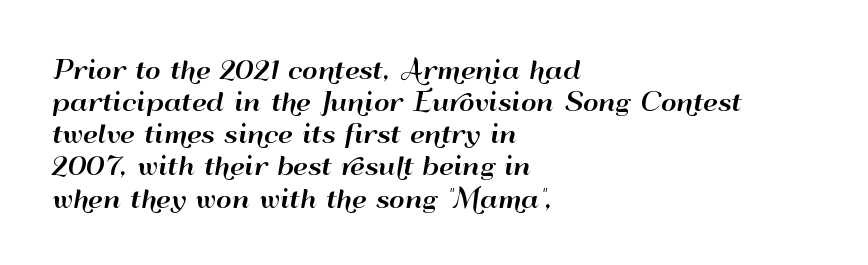
Q: Is the text italic (slanted)? A: Yes.
Q: Is the text underlined? A: No.
Q: How is the paragraph aligned? A: Left-aligned.
Q: Is the spacing between letters normal or unusually wide? A: Normal.
Q: Is the spacing between lines tight, normal or loose? A: Normal.
